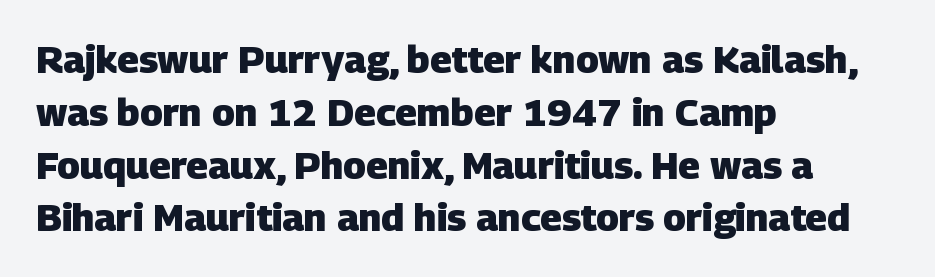
{"serif": "no", "bold": "yes", "weight": "heavy", "width": "normal", "stroke_contrast": "low", "x_height": "large", "monospaced": "no", "underline": "no", "align": "left", "line_spacing": "normal", "line_spacing_ratio": 1.39, "letter_spacing": "normal", "letter_spacing_em": 0.0, "glyph_px": 38}
